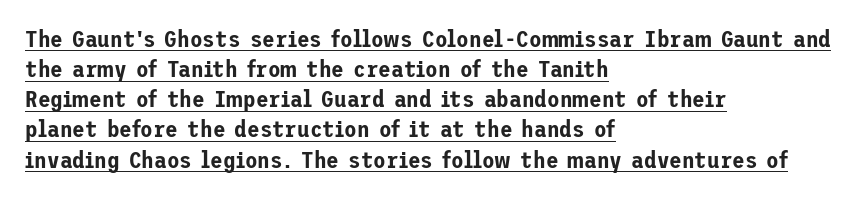
Vertical spacing — default. Italic? Not at all — the glyphs are vertical. The setting favours the left margin, as ordinary paragraphs usually do. Looks like someone drew a line under every word here. Tracking value appears to be zero — textbook default spacing.
